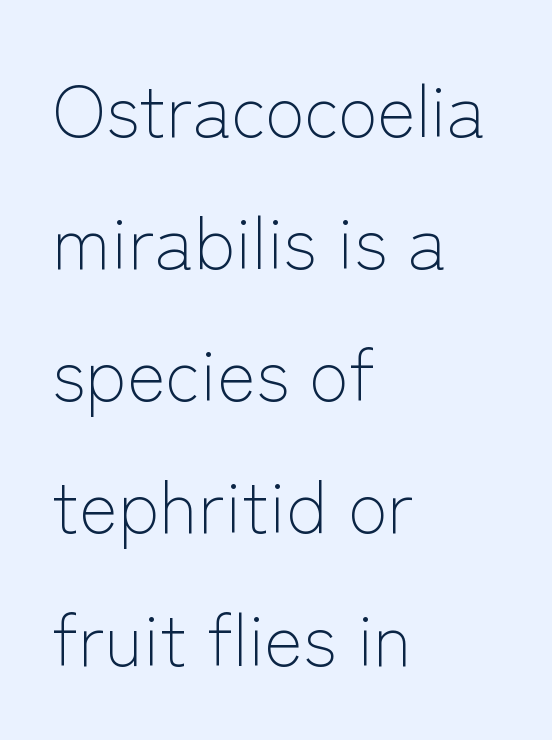
The image shows 73 px light sans-serif type, upright; set left-aligned, line spacing 1.81x, normal letter spacing, not underlined; low stroke contrast and a medium x-height.
